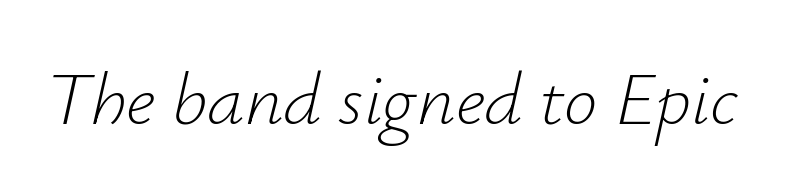
The type is set solid horizontally, with unmodified tracking. In terms of posture, this sample is oblique. Note the varied advance widths — an 'i' is clearly narrower than an 'm'. The passage shown is not bold in any degree. Beneath every word, the page is bare.
